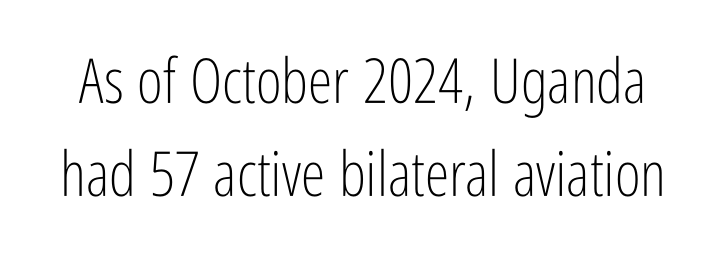
Q: Is the text bold? A: No.
Q: Is the text italic (slanted)? A: No, it is upright.
Q: Is the typeface a serif or a sans-serif typeface? A: Sans-serif.
Q: Is the text underlined? A: No.
Q: Is the spacing between letters normal or unusually wide? A: Normal.
Q: Is the spacing between lines tight, normal or loose? A: Normal.
Q: Width (condensed, normal, or wide)? A: Condensed.
Q: Stroke contrast? A: Low.
Q: x-height? A: Medium.
Q: Monospaced? A: No.
